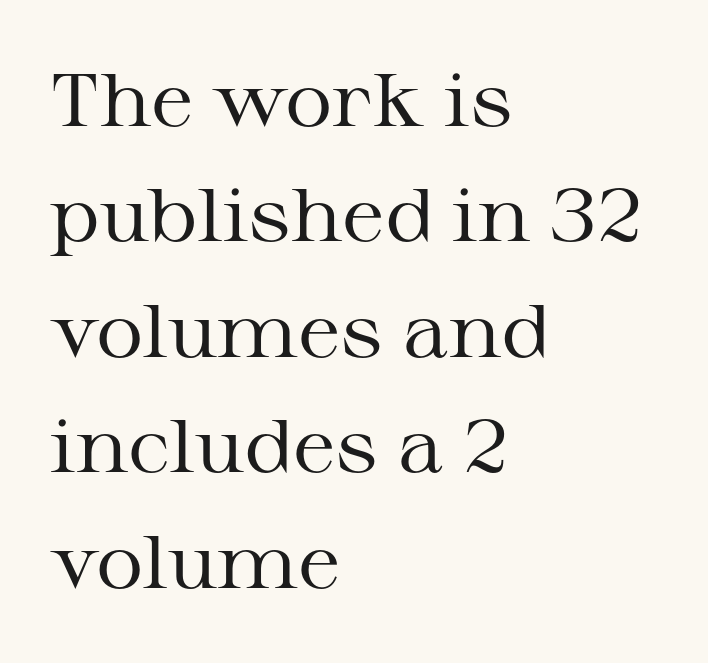
The image shows 74 px regular-weight, wide serif type, upright; set left-aligned, normal line spacing (1.56x), normal letter spacing, not underlined; medium stroke contrast and a medium x-height.
